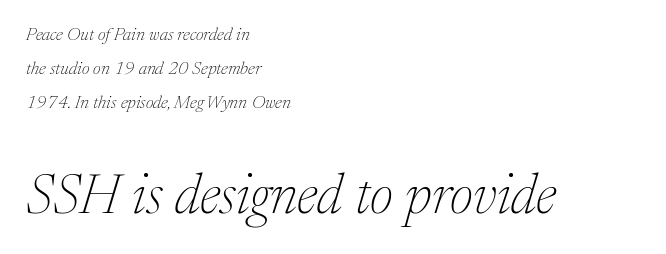
The image shows 55 px thin serif type, italic (leaning right); set left-aligned, line spacing 1.88x, normal letter spacing, not underlined; the second (bottom) block is 3.06x larger; medium stroke contrast and a medium x-height.
